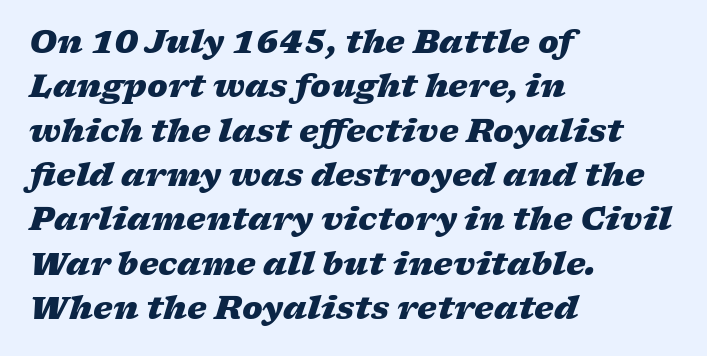
{"italic": "yes", "lean": "right", "slant_degrees": 17, "bold": "yes", "weight": "heavy", "width": "wide", "stroke_contrast": "low", "x_height": "medium", "monospaced": "no", "underline": "no", "align": "left", "line_spacing": "normal", "line_spacing_ratio": 1.43, "letter_spacing": "normal", "letter_spacing_em": 0.0, "glyph_px": 31}
